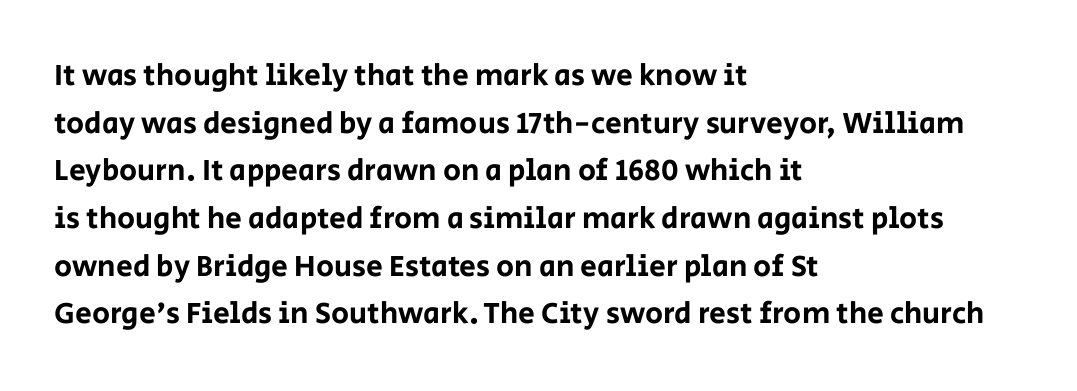
Font category for this specimen: sans-serif. Nope, not italic — everything's standing straight. Evenly set lines give the paragraph a standard silhouette. The space directly below the letters is spotless.
